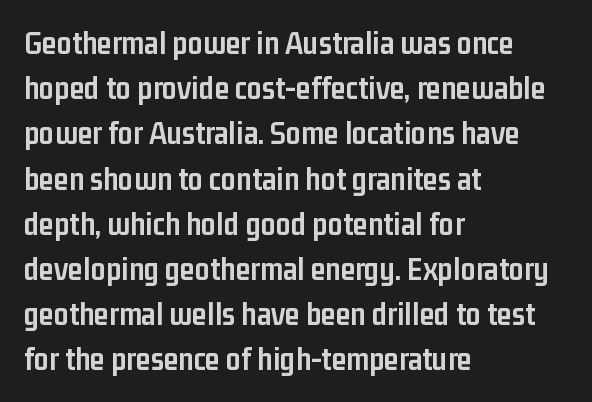
The image shows 33 px semibold, condensed sans-serif type, upright; set left-aligned, normal line spacing (1.37x), normal letter spacing, not underlined; low stroke contrast and a medium x-height.
